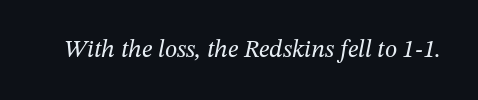
{"italic": "yes", "lean": "right", "slant_degrees": 12, "bold": "no", "underline": "no", "letter_spacing": "normal", "letter_spacing_em": 0.0, "glyph_px": 25}
